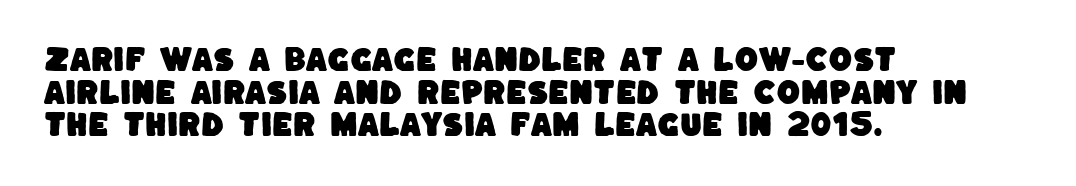
{"underline": "no", "align": "left", "line_spacing_ratio": 1.21, "letter_spacing": "normal", "letter_spacing_em": 0.0, "glyph_px": 27}
